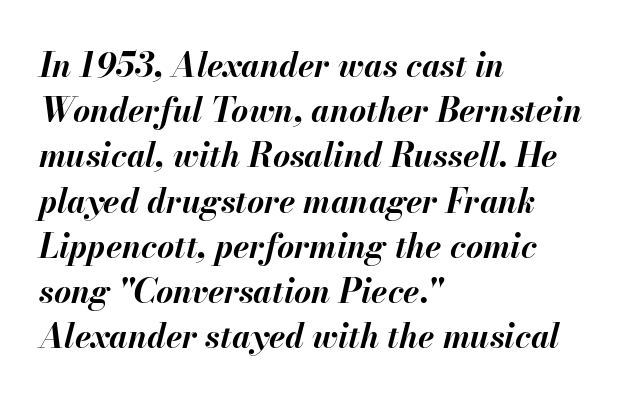
Q: Is the text bold? A: Yes.
Q: Is the text italic (slanted)? A: Yes, it leans right by about 13 degrees.
Q: Is the text underlined? A: No.
Q: How is the paragraph aligned? A: Left-aligned.
Q: Is the spacing between letters normal or unusually wide? A: Normal.
Q: Is the spacing between lines tight, normal or loose? A: Normal.
Q: Width (condensed, normal, or wide)? A: Normal.
Q: Stroke contrast? A: Medium.
Q: x-height? A: Small.
Q: Monospaced? A: No.
